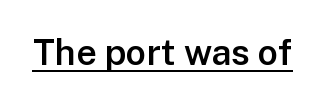
Each letter keeps its own natural width here, so spacing adapts to shape. Every letter is mildly thick-stroked: semibold rather than bold. Is the letter spacing exaggerated? No — it looks like the ordinary default. Underlining? Definitely there. Serifs: no, the terminals of the letterforms are clean. Italic: no, the glyphs are upright roman.
